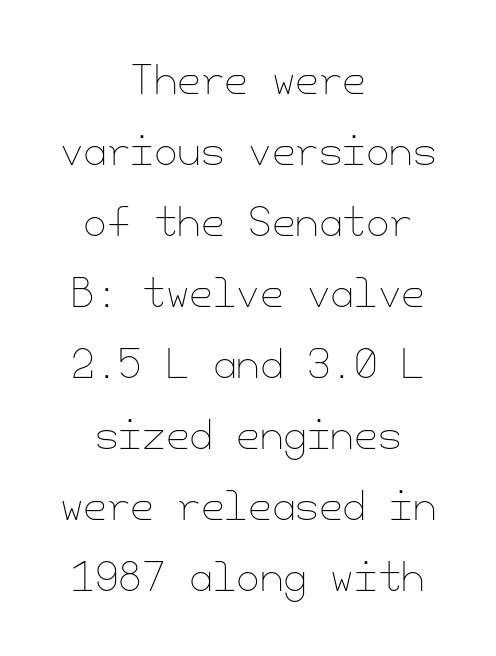
Does the copy run flush right? No — it is centered line by line. Weight: in the light-to-regular range. The type is set solid horizontally, with unmodified tracking. The type sits square on the baseline with zero lean. A clean baseline with only descenders dipping below it.
